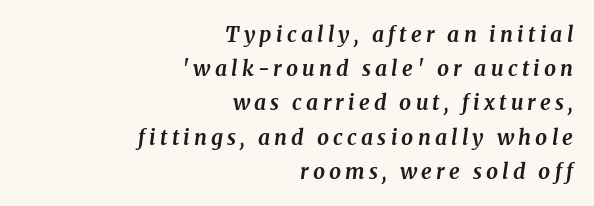
The zone under the glyphs is completely vacant. Words appear elongated and porous because spacing is wide. The line-height multiplier appears to be the usual default. Strokes here are thick enough to call this a true bold. Every row of glyphs terminates at an identical x-position on the right.
